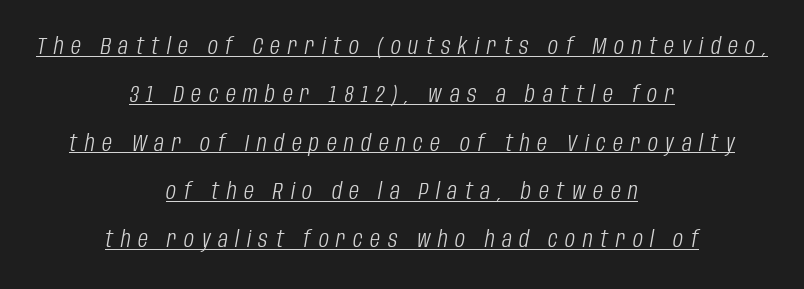
The image shows 23 px text type, italic (leaning right); set centered, loose line spacing (2.1x), unusually wide letter spacing (+0.33 em), underlined.
